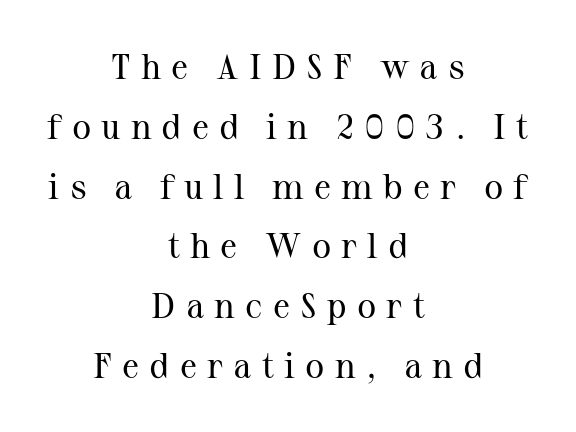
{"serif": "yes", "italic": "no", "bold": "no", "weight": "regular", "width": "normal", "stroke_contrast": "medium", "x_height": "medium", "monospaced": "no", "underline": "no", "align": "center", "line_spacing": "normal", "line_spacing_ratio": 1.66, "letter_spacing": "wide", "letter_spacing_em": 0.28, "glyph_px": 36}
